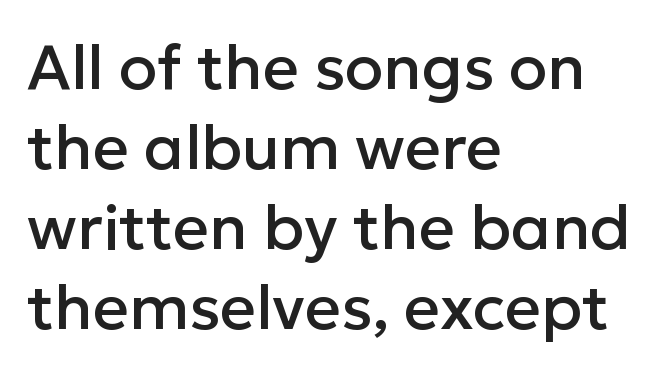
The image shows 63 px sans-serif type, upright; set left-aligned, normal line spacing (1.27x), normal letter spacing, not underlined; low stroke contrast and a medium x-height.
